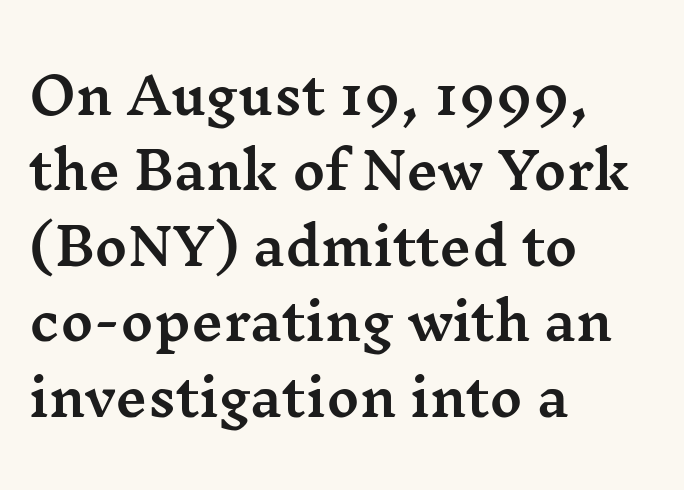
Bare-footed words on every line. This sample has the flowing, uneven cadence of proportional lettering. Is there any slant? The stems are plumb. Leading: standard.
